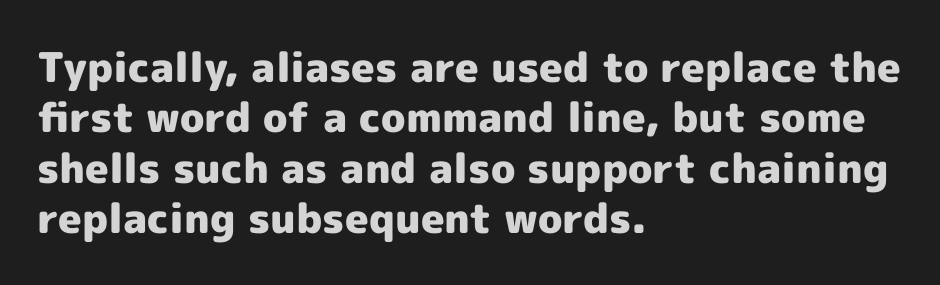
Q: Is the text bold? A: Yes.
Q: Is the text italic (slanted)? A: No, it is upright.
Q: Is the typeface a serif or a sans-serif typeface? A: Sans-serif.
Q: Is the text underlined? A: No.
Q: How is the paragraph aligned? A: Left-aligned.
Q: Is the spacing between letters normal or unusually wide? A: Normal.
Q: Width (condensed, normal, or wide)? A: Normal.
Q: x-height? A: Medium.
Q: Monospaced? A: No.
